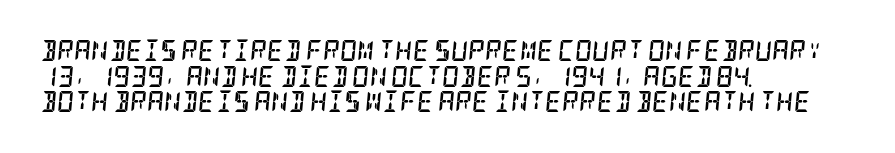
Line starts are locked; line ends wander. Students, note that the glyphs here touch the page at normal intervals. Summary of weight: heavy, a full bold. Tall strokes in this sample are angled rather than plumb.
